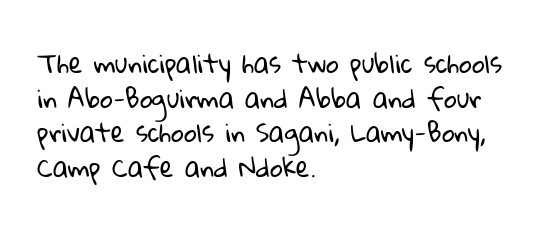
{"bold": "no", "underline": "no", "align": "left", "line_spacing": "normal", "line_spacing_ratio": 1.39, "letter_spacing": "normal", "letter_spacing_em": 0.0, "glyph_px": 25}
